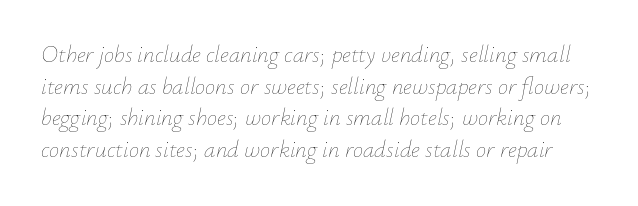
{"italic": "yes", "lean": "right", "slant_degrees": 12, "bold": "no", "underline": "no", "line_spacing": "normal", "line_spacing_ratio": 1.38, "letter_spacing": "normal", "letter_spacing_em": 0.0, "glyph_px": 23}
